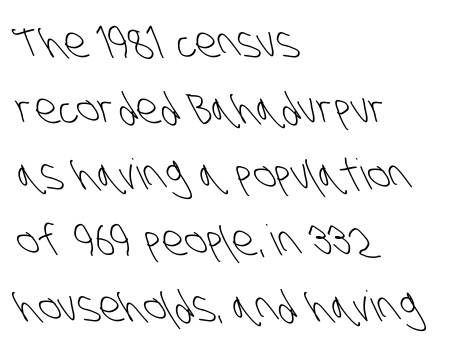
Q: Is the text bold? A: No.
Q: Is the typeface a serif or a sans-serif typeface? A: Sans-serif.
Q: Is the text underlined? A: No.
Q: How is the paragraph aligned? A: Left-aligned.
Q: Is the spacing between letters normal or unusually wide? A: Normal.
Q: Is the spacing between lines tight, normal or loose? A: Normal.
Q: Width (condensed, normal, or wide)? A: Condensed.
Q: Stroke contrast? A: Low.
Q: x-height? A: Large.
Q: Monospaced? A: No.
